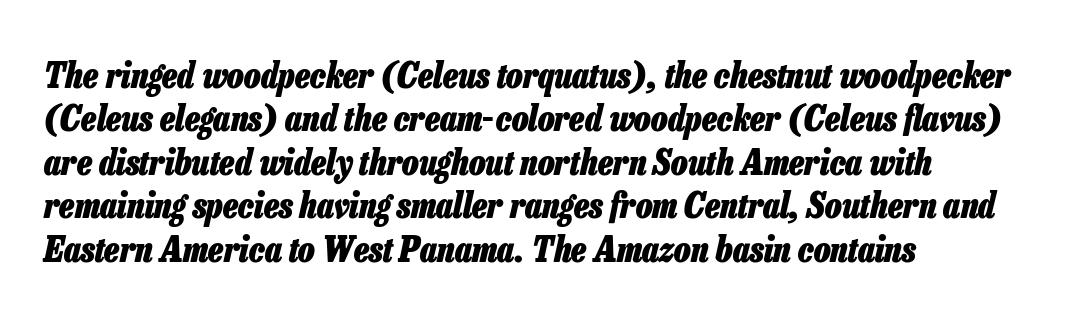
Q: Is the text bold? A: Yes.
Q: Is the text italic (slanted)? A: Yes, it leans right by about 13 degrees.
Q: Is the text underlined? A: No.
Q: How is the paragraph aligned? A: Left-aligned.
Q: Is the spacing between letters normal or unusually wide? A: Normal.
Q: Width (condensed, normal, or wide)? A: Condensed.
Q: Stroke contrast? A: Low.
Q: x-height? A: Medium.
Q: Monospaced? A: No.
